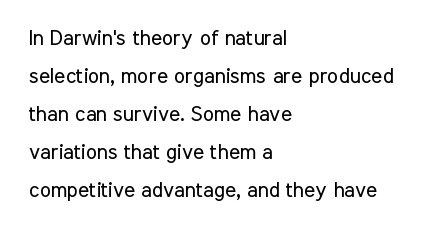
The image shows 21 px text type, upright; set left-aligned, line spacing 1.81x, normal letter spacing, not underlined.
